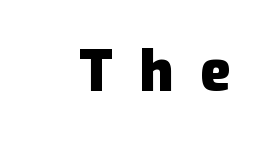
Q: Is the text bold? A: Yes.
Q: Is the text italic (slanted)? A: No, it is upright.
Q: Is the typeface a serif or a sans-serif typeface? A: Sans-serif.
Q: Is the text underlined? A: No.
Q: Is the spacing between letters normal or unusually wide? A: Unusually wide.
Q: Width (condensed, normal, or wide)? A: Normal.
Q: Stroke contrast? A: Low.
Q: x-height? A: Medium.
Q: Monospaced? A: No.
